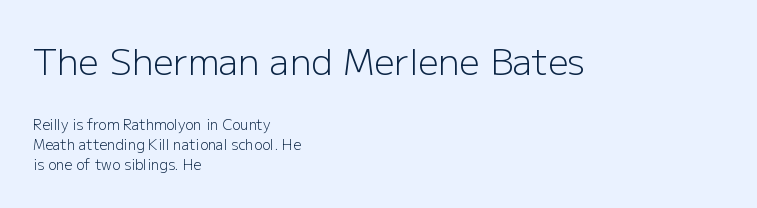
The image shows 36 px light sans-serif type, upright; set left-aligned, normal line spacing (1.42x), normal letter spacing, not underlined; the first (top) block is 2.57x larger; low stroke contrast and a medium x-height.
